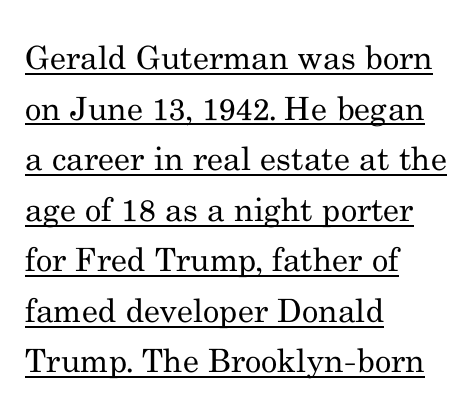
Q: Is the text bold? A: No.
Q: Is the text italic (slanted)? A: No, it is upright.
Q: Is the typeface a serif or a sans-serif typeface? A: Serif.
Q: Is the text underlined? A: Yes.
Q: How is the paragraph aligned? A: Left-aligned.
Q: Is the spacing between letters normal or unusually wide? A: Normal.
Q: Is the spacing between lines tight, normal or loose? A: Normal.
Q: Width (condensed, normal, or wide)? A: Normal.
Q: Stroke contrast? A: Medium.
Q: x-height? A: Small.
Q: Monospaced? A: No.
